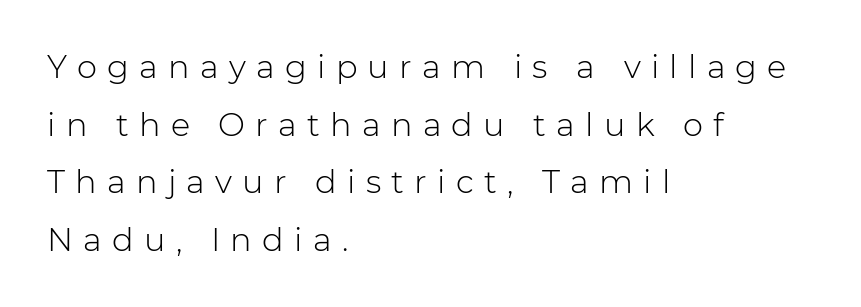
The image shows 32 px light sans-serif type, upright; set left-aligned, line spacing 1.8x, unusually wide letter spacing (+0.32 em), not underlined; low stroke contrast and a medium x-height.
